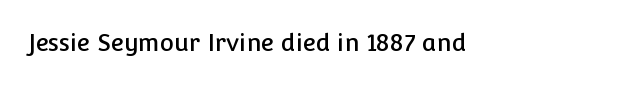
{"italic": "no", "underline": "no", "letter_spacing": "normal", "letter_spacing_em": 0.0, "glyph_px": 24}
